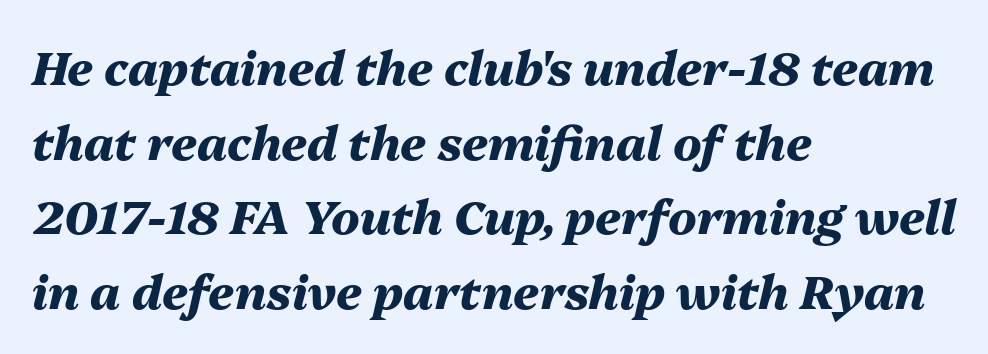
Q: Is the text bold? A: Yes.
Q: Is the text italic (slanted)? A: Yes, it leans right by about 13 degrees.
Q: Is the text underlined? A: No.
Q: How is the paragraph aligned? A: Left-aligned.
Q: Is the spacing between letters normal or unusually wide? A: Normal.
Q: Is the spacing between lines tight, normal or loose? A: Normal.
Q: Width (condensed, normal, or wide)? A: Normal.
Q: Stroke contrast? A: Medium.
Q: x-height? A: Medium.
Q: Monospaced? A: No.
